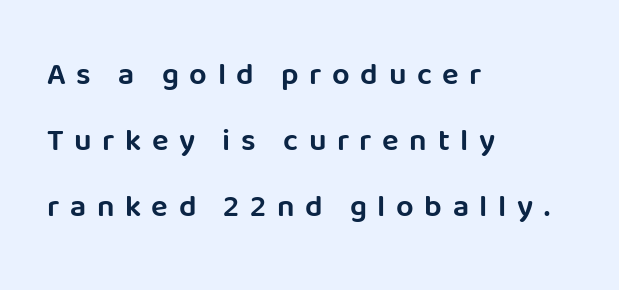
The image shows 31 px sans-serif type, upright; set left-aligned, loose line spacing (2.13x), unusually wide letter spacing (+0.34 em), not underlined; low stroke contrast and a large x-height.
